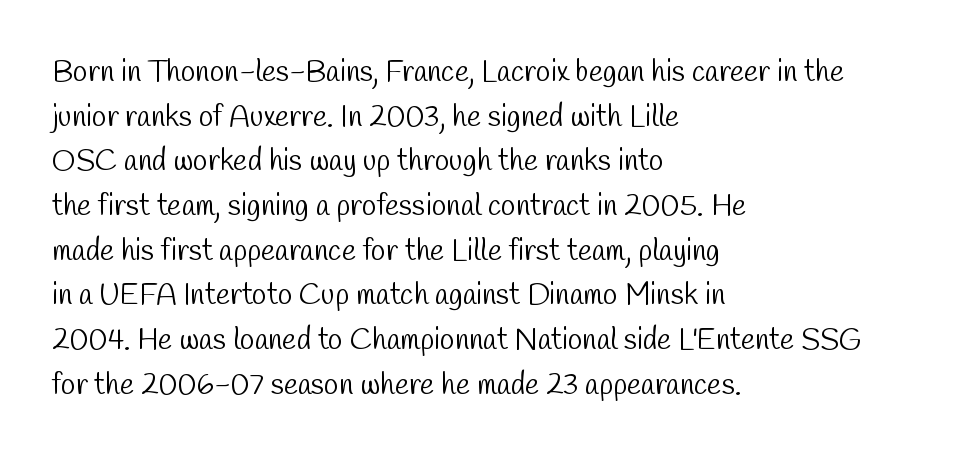
Q: Is the text bold? A: No.
Q: Is the typeface a serif or a sans-serif typeface? A: Sans-serif.
Q: Is the text underlined? A: No.
Q: How is the paragraph aligned? A: Left-aligned.
Q: Is the spacing between letters normal or unusually wide? A: Normal.
Q: Is the spacing between lines tight, normal or loose? A: Normal.
Q: Width (condensed, normal, or wide)? A: Condensed.
Q: Stroke contrast? A: Low.
Q: x-height? A: Medium.
Q: Monospaced? A: No.
